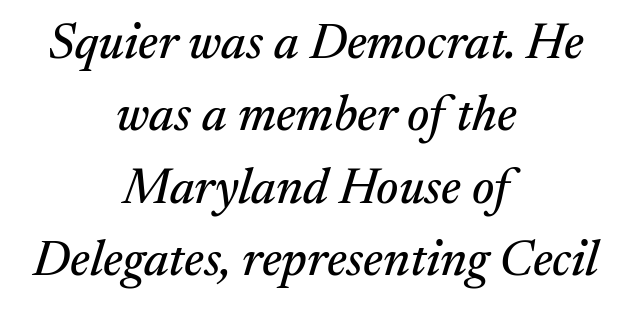
The image shows 50 px serif type, italic (leaning right); set centered, normal line spacing (1.45x), normal letter spacing, not underlined; medium stroke contrast and a medium x-height.
